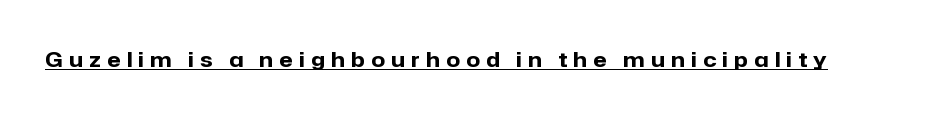
{"italic": "no", "bold": "yes", "underline": "yes", "letter_spacing": "wide", "letter_spacing_em": 0.32, "glyph_px": 20}
